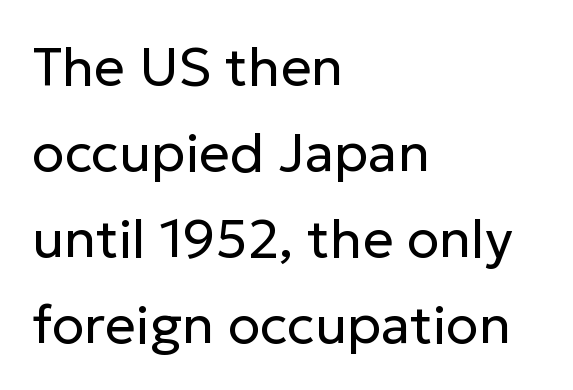
{"serif": "no", "italic": "no", "bold": "no", "weight": "regular", "width": "normal", "stroke_contrast": "low", "x_height": "medium", "monospaced": "no", "underline": "no", "align": "left", "line_spacing": "normal", "line_spacing_ratio": 1.59, "letter_spacing": "normal", "letter_spacing_em": 0.0, "glyph_px": 54}
